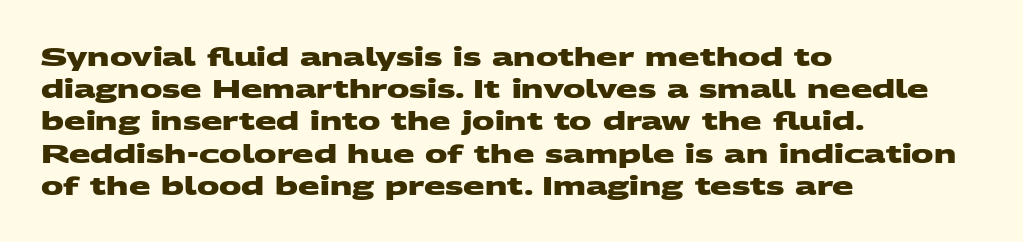
{"bold": "yes", "underline": "no", "align": "left", "line_spacing": "normal", "line_spacing_ratio": 1.29, "letter_spacing": "normal", "letter_spacing_em": 0.0, "glyph_px": 25}
